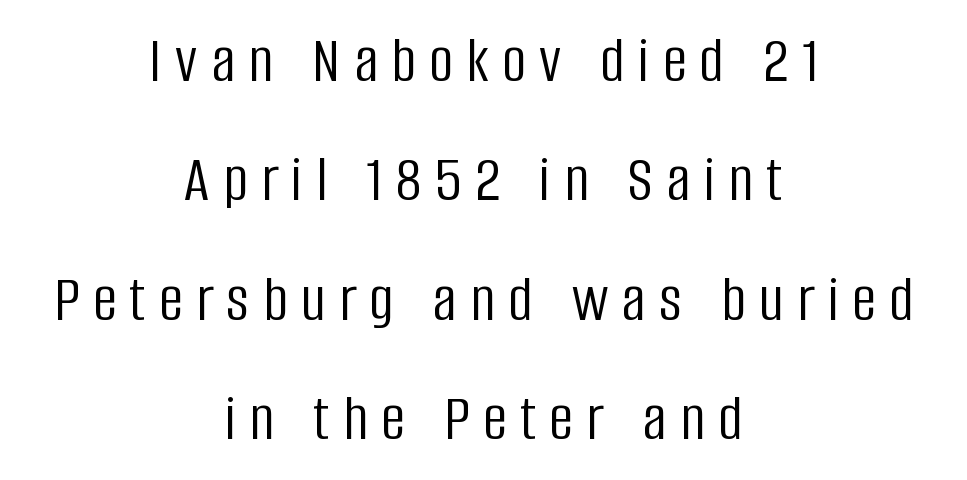
How are the letters spaced? Widely, with obvious added tracking. The gap between lines stays unmarked. Alignment: centered. These lines are rendered in a variable-pitch font.
